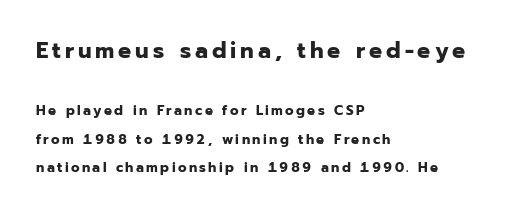
Q: Is the text bold? A: Yes.
Q: Is the text italic (slanted)? A: No, it is upright.
Q: Is the text underlined? A: No.
Q: How is the paragraph aligned? A: Left-aligned.
Q: Is the spacing between lines tight, normal or loose? A: Loose.
Q: Which block of text is set in a larger size, the first (top) or the second (bottom)? A: The first (top) one.
